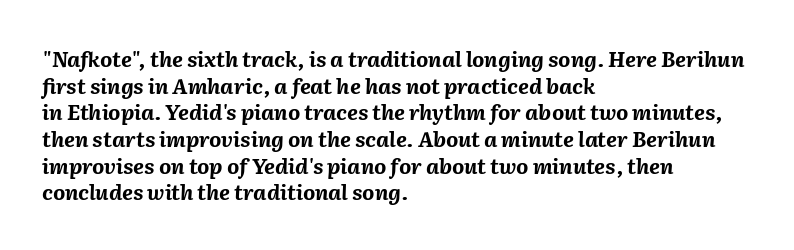
{"italic": "yes", "lean": "right", "slant_degrees": 2, "bold": "yes", "underline": "no", "align": "left", "line_spacing": "normal", "line_spacing_ratio": 1.27, "letter_spacing": "normal", "letter_spacing_em": 0.0, "glyph_px": 21}
